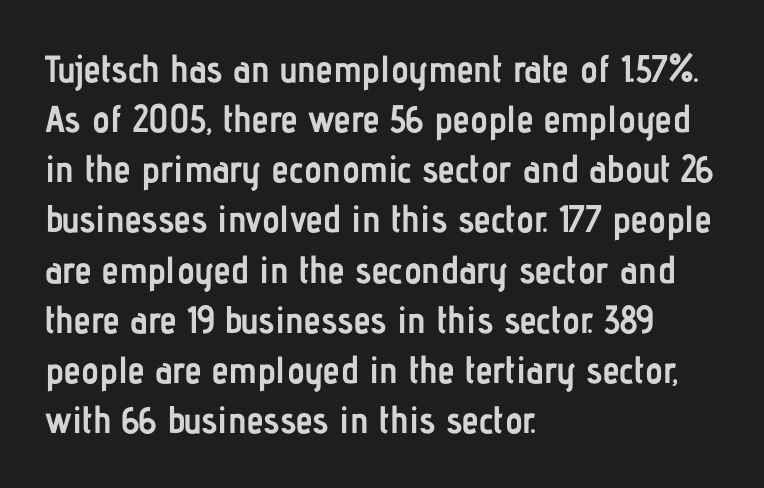
{"serif": "no", "italic": "no", "bold": "yes", "weight": "semibold", "width": "condensed", "stroke_contrast": "low", "x_height": "medium", "monospaced": "no", "underline": "no", "align": "left", "line_spacing": "normal", "line_spacing_ratio": 1.32, "letter_spacing": "normal", "letter_spacing_em": 0.0, "glyph_px": 38}
